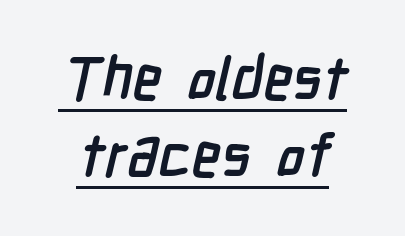
How would I describe the line gaps? Plain and ordinary. The font is running at its bold setting. Caption: lettering with a line underneath. Tracking value appears to be zero — textbook default spacing. The letters advance in unequal steps, a hallmark of proportional type. Note: no serifs on the glyphs.
